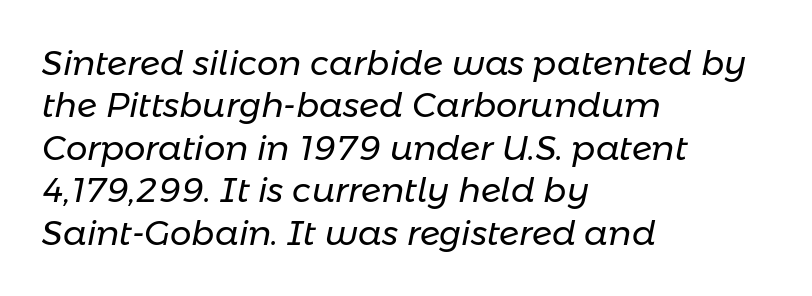
Characters follow at the spacing the type designer built in. No word sits above an underline. Italic? Definitely — the glyphs are oblique. Baseline-to-baseline distance is the conventional proportion of letter height. This sample is left-justified, so line endings fall wherever the words run out.
